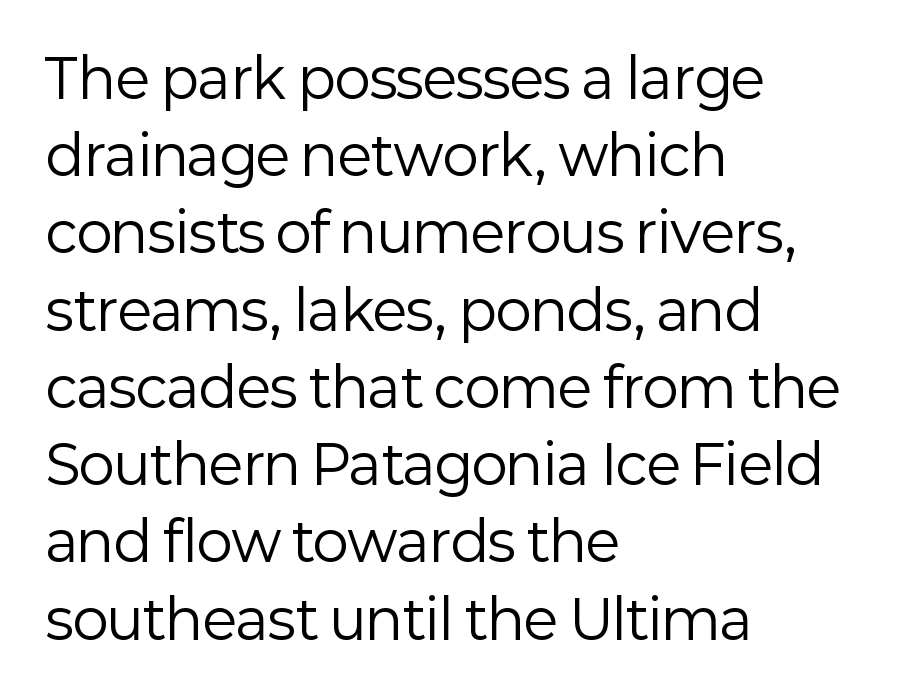
Q: Is the text bold? A: No.
Q: Is the text italic (slanted)? A: No, it is upright.
Q: Is the typeface a serif or a sans-serif typeface? A: Sans-serif.
Q: Is the text underlined? A: No.
Q: How is the paragraph aligned? A: Left-aligned.
Q: Is the spacing between letters normal or unusually wide? A: Normal.
Q: Is the spacing between lines tight, normal or loose? A: Normal.
Q: Width (condensed, normal, or wide)? A: Normal.
Q: Stroke contrast? A: Low.
Q: x-height? A: Medium.
Q: Monospaced? A: No.
